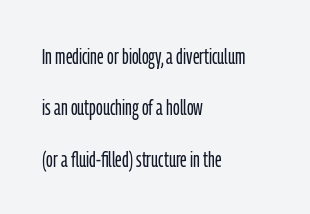
Heft: none added — not bold. The rendering uses a large line-height, opening up the rows. The lettering stays uniformly vertical, giving the passage a roman look. The gap between lines stays unmarked. The paragraph shown leans on its left margin. No extra tracking has been applied to these lines.
